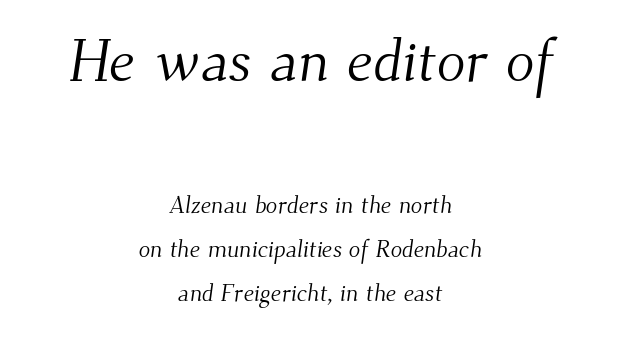
{"serif": "yes", "bold": "no", "weight": "light", "width": "normal", "stroke_contrast": "medium", "x_height": "small", "monospaced": "no", "underline": "no", "align": "center", "line_spacing_ratio": 1.83, "letter_spacing": "normal", "letter_spacing_em": 0.0, "larger_block": "first", "size_ratio": 2.5, "glyph_px": 60}
